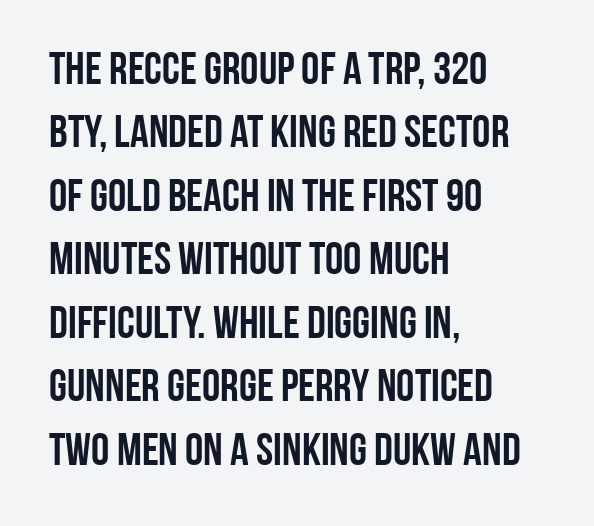
If you drew a line through each stem, it would be perfectly vertical. Caption: multi-line text, flush left, ragged right. Standard letterfit; no display-style spreading of the glyphs. Nothing sits at the stroke ends, so this counts as sans-serif.
